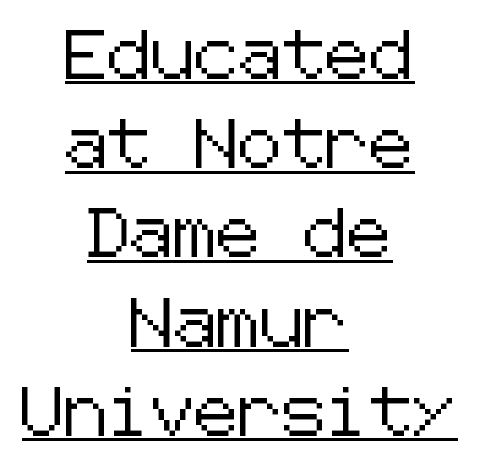
No feet cap the strokes, marking this as sans-serif type. The setting favours the middle, as headings and verse often do. Glyph-to-glyph distance matches everyday printed text. The passage shown is underscored from start to finish.
